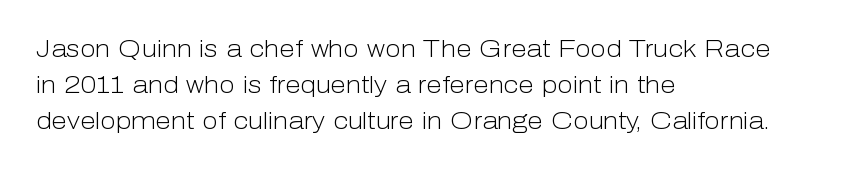
{"italic": "no", "bold": "no", "underline": "no", "align": "left", "line_spacing": "normal", "line_spacing_ratio": 1.57, "letter_spacing": "normal", "letter_spacing_em": 0.0, "glyph_px": 23}
